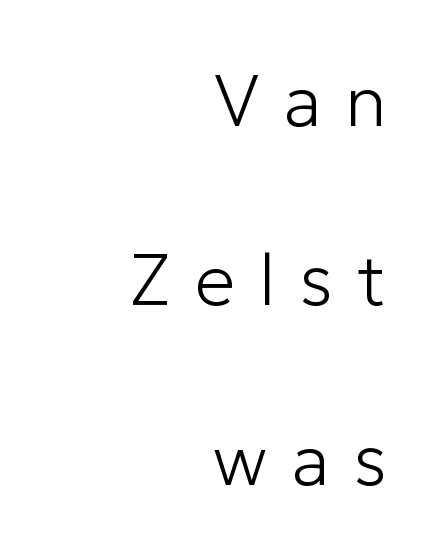
Q: Is the text bold? A: No.
Q: Is the text italic (slanted)? A: No, it is upright.
Q: Is the typeface a serif or a sans-serif typeface? A: Sans-serif.
Q: Is the text underlined? A: No.
Q: How is the paragraph aligned? A: Right-aligned.
Q: Is the spacing between letters normal or unusually wide? A: Unusually wide.
Q: Is the spacing between lines tight, normal or loose? A: Loose.
Q: Width (condensed, normal, or wide)? A: Normal.
Q: Stroke contrast? A: Low.
Q: x-height? A: Medium.
Q: Monospaced? A: No.
